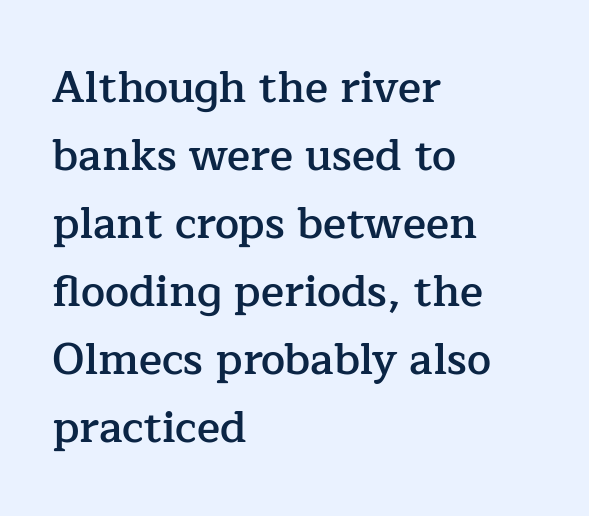
Q: Is the text bold? A: Semi-bold.
Q: Is the text italic (slanted)? A: No, it is upright.
Q: Is the typeface a serif or a sans-serif typeface? A: Serif.
Q: Is the text underlined? A: No.
Q: How is the paragraph aligned? A: Left-aligned.
Q: Is the spacing between letters normal or unusually wide? A: Normal.
Q: Is the spacing between lines tight, normal or loose? A: Normal.
Q: Width (condensed, normal, or wide)? A: Normal.
Q: Stroke contrast? A: Low.
Q: x-height? A: Medium.
Q: Monospaced? A: No.
